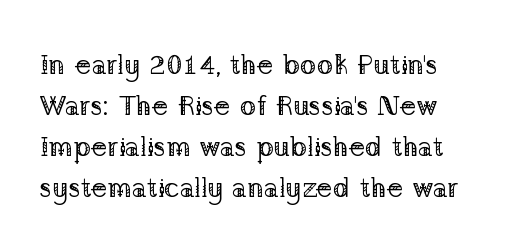
Q: Is the text bold? A: No.
Q: Is the text italic (slanted)? A: No, it is upright.
Q: Is the typeface a serif or a sans-serif typeface? A: Serif.
Q: Is the text underlined? A: No.
Q: How is the paragraph aligned? A: Left-aligned.
Q: Is the spacing between letters normal or unusually wide? A: Normal.
Q: Is the spacing between lines tight, normal or loose? A: Normal.
Q: Width (condensed, normal, or wide)? A: Normal.
Q: Stroke contrast? A: Low.
Q: x-height? A: Medium.
Q: Monospaced? A: No.
